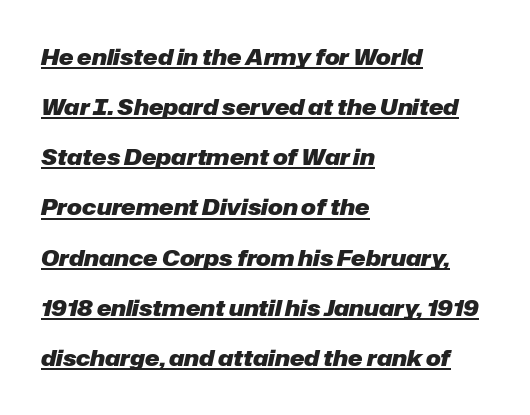
The image shows 22 px bold type, italic (leaning right); set left-aligned, loose line spacing (2.28x), normal letter spacing, underlined.
